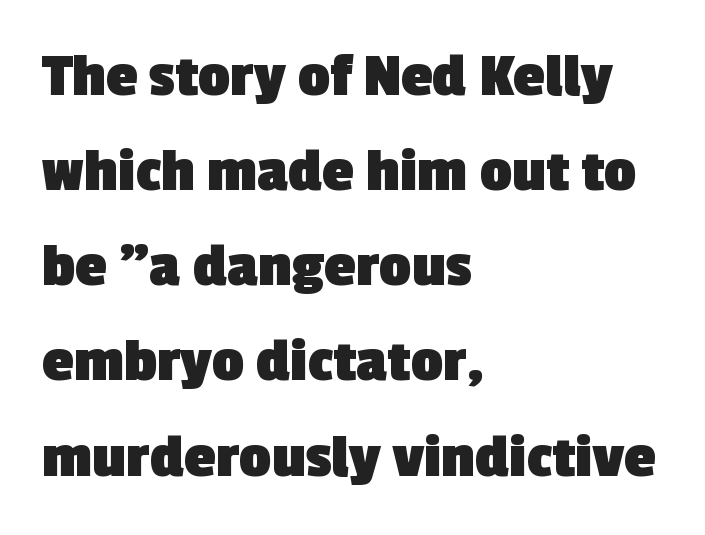
This rendering features lettering with no underline. The setting favours the left margin, as ordinary paragraphs usually do. The letters advance in unequal steps, a hallmark of proportional type. These lines sit exactly where default settings would place them. The horizontal fit of the characters is conventional and even. Pretty heavy lettering here — definitely bold.
